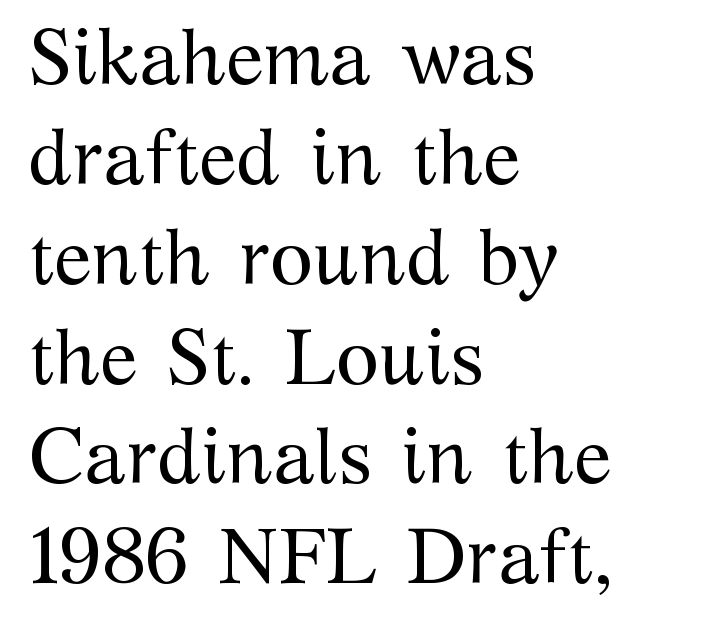
{"serif": "yes", "italic": "no", "bold": "no", "weight": "regular", "width": "normal", "stroke_contrast": "medium", "x_height": "medium", "monospaced": "no", "underline": "no", "align": "left", "line_spacing": "normal", "line_spacing_ratio": 1.28, "letter_spacing": "normal", "letter_spacing_em": 0.0, "glyph_px": 78}
